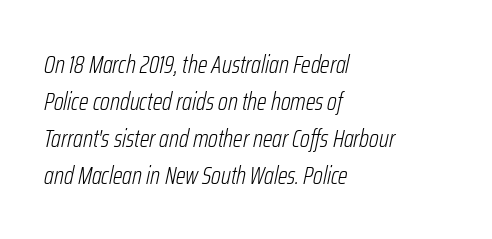
The image shows 25 px text type, italic (leaning right); set left-aligned, normal line spacing (1.48x), normal letter spacing, not underlined.
